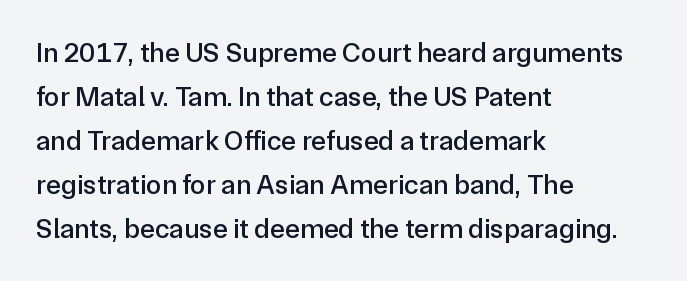
Q: Is the text italic (slanted)? A: No, it is upright.
Q: Is the typeface a serif or a sans-serif typeface? A: Sans-serif.
Q: Is the text underlined? A: No.
Q: How is the paragraph aligned? A: Left-aligned.
Q: Is the spacing between letters normal or unusually wide? A: Normal.
Q: Is the spacing between lines tight, normal or loose? A: Normal.
Q: Width (condensed, normal, or wide)? A: Normal.
Q: Stroke contrast? A: Low.
Q: x-height? A: Medium.
Q: Monospaced? A: No.
